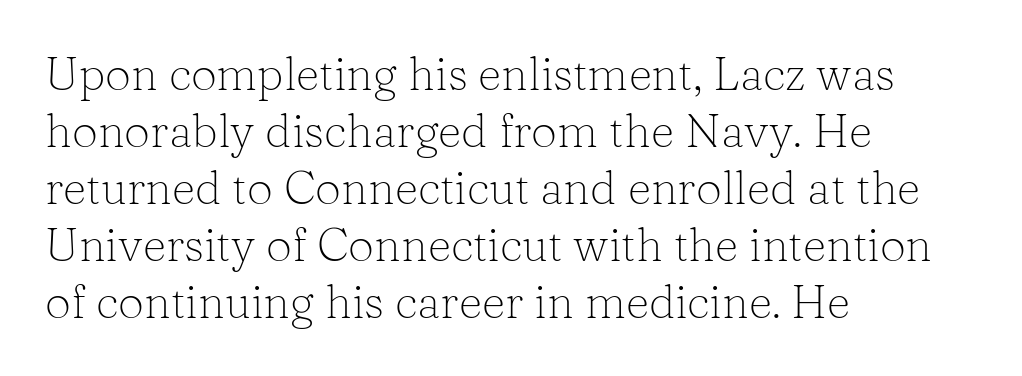
The baseline area is clear. Is this a heavy cut? Hardly; it is regular or lighter. This rendering employs a face with finishing strokes, i.e., a serif. Line starts are locked; line ends wander. Nope, not italic — everything's standing straight.
